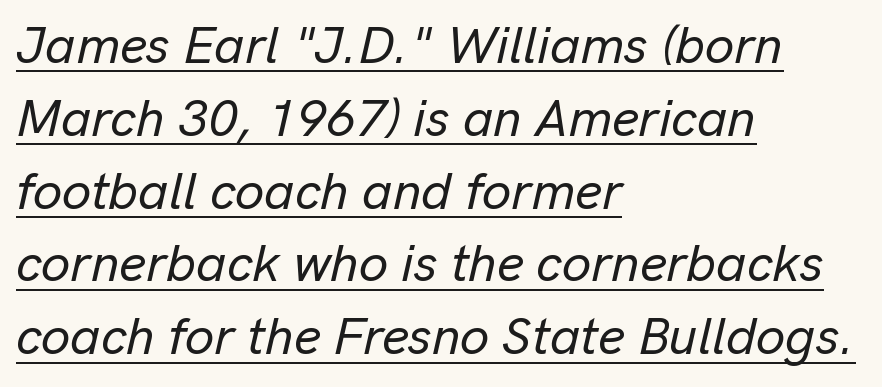
Spacing verdict: proportional, widths tailored to each character. Slanted lettering throughout. The lines are quadded left. Like a heading marked for emphasis, these lines bear an underscore. This block has exactly the height ordinary leading produces. This rendering leaves character spacing at its baseline value.
